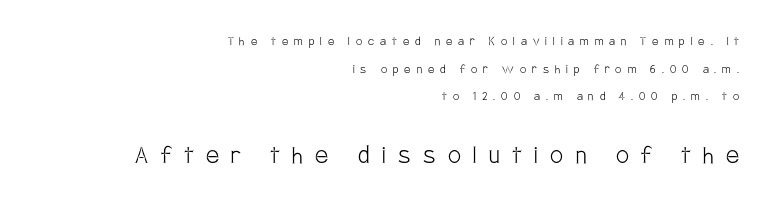
Q: Is the text bold? A: No.
Q: Is the text italic (slanted)? A: No, it is upright.
Q: Is the typeface a serif or a sans-serif typeface? A: Sans-serif.
Q: Is the text underlined? A: No.
Q: How is the paragraph aligned? A: Right-aligned.
Q: Is the spacing between letters normal or unusually wide? A: Unusually wide.
Q: Is the spacing between lines tight, normal or loose? A: Loose.
Q: Which block of text is set in a larger size, the first (top) or the second (bottom)? A: The second (bottom) one.
Q: Width (condensed, normal, or wide)? A: Condensed.
Q: Stroke contrast? A: Low.
Q: x-height? A: Large.
Q: Monospaced? A: No.
